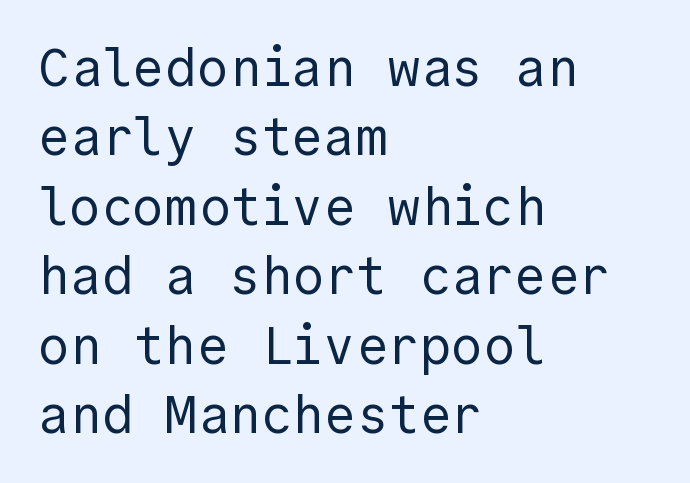
A typesetter would call this zero additional tracking. Counters stay open thanks to moderate or lighter strokes. Designer's note — italics off, roman on. Honestly, there is no underline to notice here at all. Every row of glyphs begins at an identical x-position on the left.
